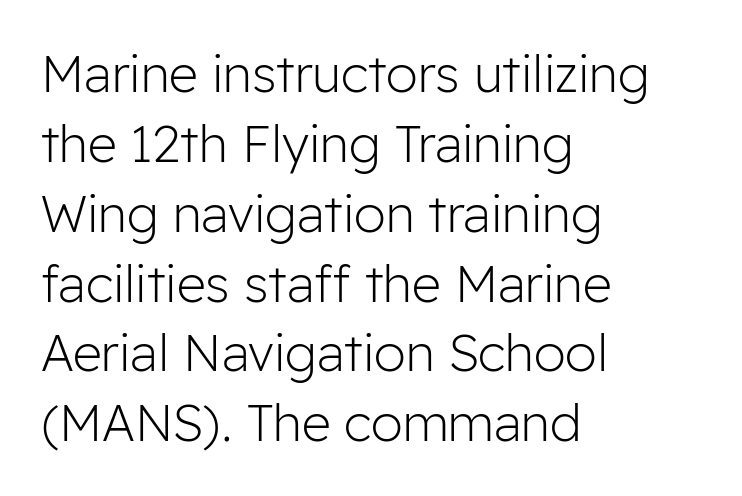
The paragraph has a hard left edge and a soft right edge. Tracking value appears to be zero — textbook default spacing. Descender tails drop into unmarked territory. Notice how the stems are strictly vertical — no italics here. The vertical gap from one line to the next is medium. Character widths vary here, with narrow letters taking less room than wide ones.
